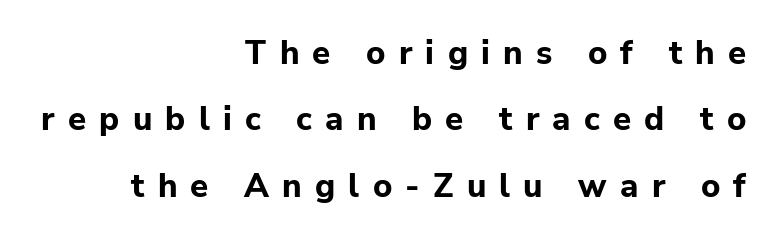
{"serif": "no", "italic": "no", "bold": "yes", "weight": "bold", "width": "normal", "stroke_contrast": "low", "x_height": "medium", "monospaced": "no", "underline": "no", "align": "right", "line_spacing": "loose", "line_spacing_ratio": 2.01, "letter_spacing": "wide", "letter_spacing_em": 0.4, "glyph_px": 33}
